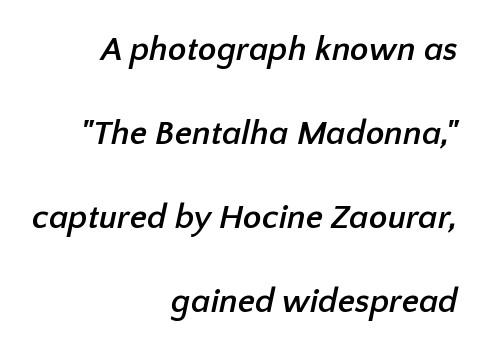
{"serif": "no", "bold": "yes", "weight": "semibold", "width": "normal", "stroke_contrast": "low", "x_height": "medium", "monospaced": "no", "underline": "no", "align": "right", "line_spacing": "loose", "line_spacing_ratio": 2.47, "letter_spacing": "normal", "letter_spacing_em": 0.0, "glyph_px": 34}
